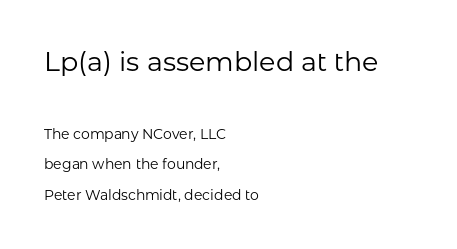
{"italic": "no", "bold": "no", "underline": "no", "align": "left", "line_spacing": "loose", "line_spacing_ratio": 2.19, "letter_spacing": "normal", "letter_spacing_em": 0.0, "larger_block": "first", "size_ratio": 1.93, "glyph_px": 27}
